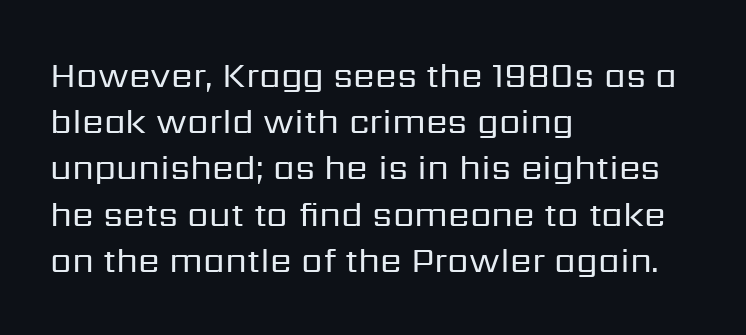
{"serif": "no", "italic": "no", "bold": "no", "weight": "regular", "width": "normal", "stroke_contrast": "low", "x_height": "medium", "monospaced": "no", "underline": "no", "align": "left", "line_spacing": "normal", "line_spacing_ratio": 1.32, "letter_spacing": "normal", "letter_spacing_em": 0.0, "glyph_px": 35}
